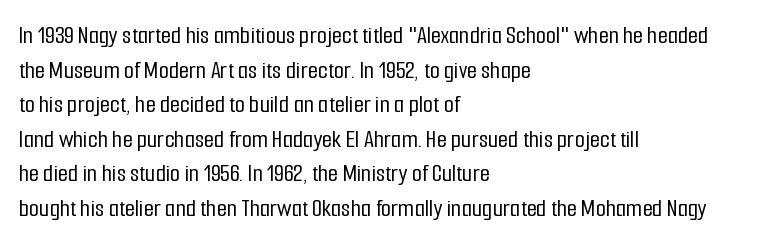
{"italic": "no", "underline": "no", "align": "left", "line_spacing": "normal", "line_spacing_ratio": 1.33, "letter_spacing": "normal", "letter_spacing_em": 0.0, "glyph_px": 26}
